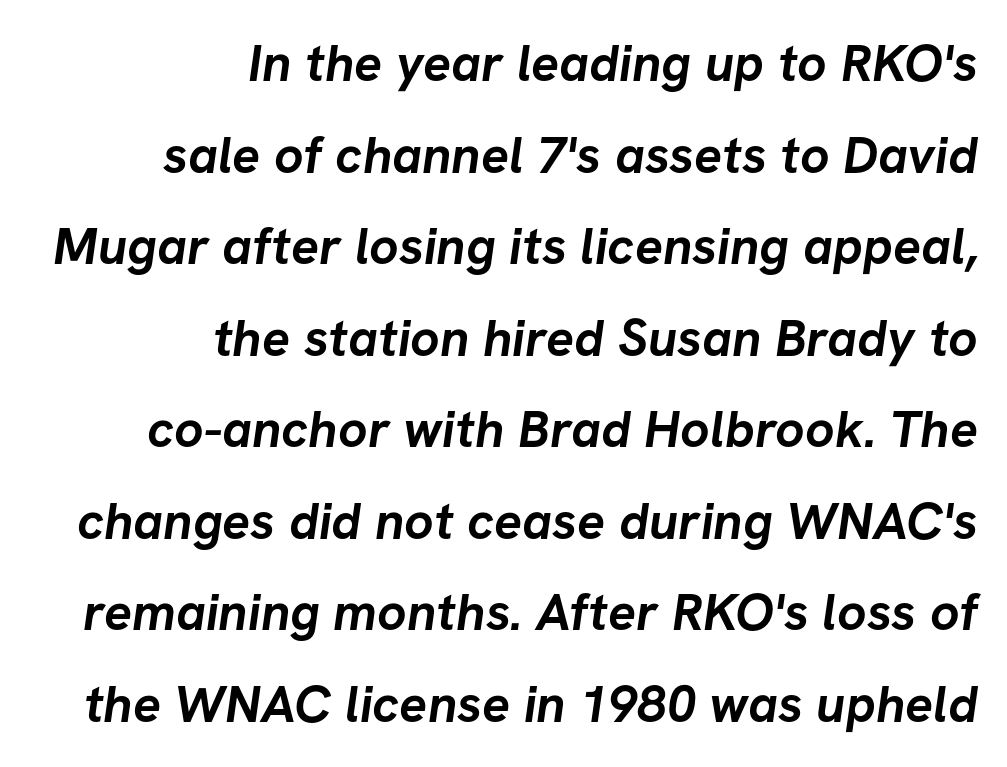
Q: Is the text bold? A: Yes.
Q: Is the typeface a serif or a sans-serif typeface? A: Sans-serif.
Q: Is the text underlined? A: No.
Q: How is the paragraph aligned? A: Right-aligned.
Q: Is the spacing between letters normal or unusually wide? A: Normal.
Q: Width (condensed, normal, or wide)? A: Normal.
Q: Stroke contrast? A: Low.
Q: x-height? A: Medium.
Q: Monospaced? A: No.
